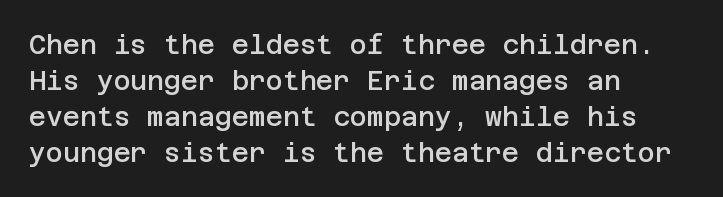
The glyphs have the mass of a demibold cut, below bold. The rendering uses a moderate line-height, typical for paragraphs. Here the glyphs are tracked normally, forming tight word shapes. The rag falls on the right side of this text block.
